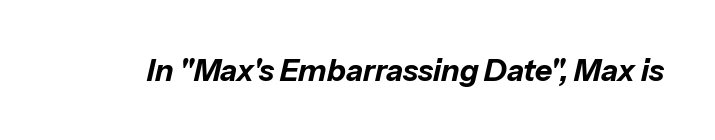
Observe the lean: these are italic letterforms. Letter spacing: default. On the weight axis this lands at bold, roughly 700. Spacing verdict: proportional, widths tailored to each character. Descender tails drop into unmarked territory.
